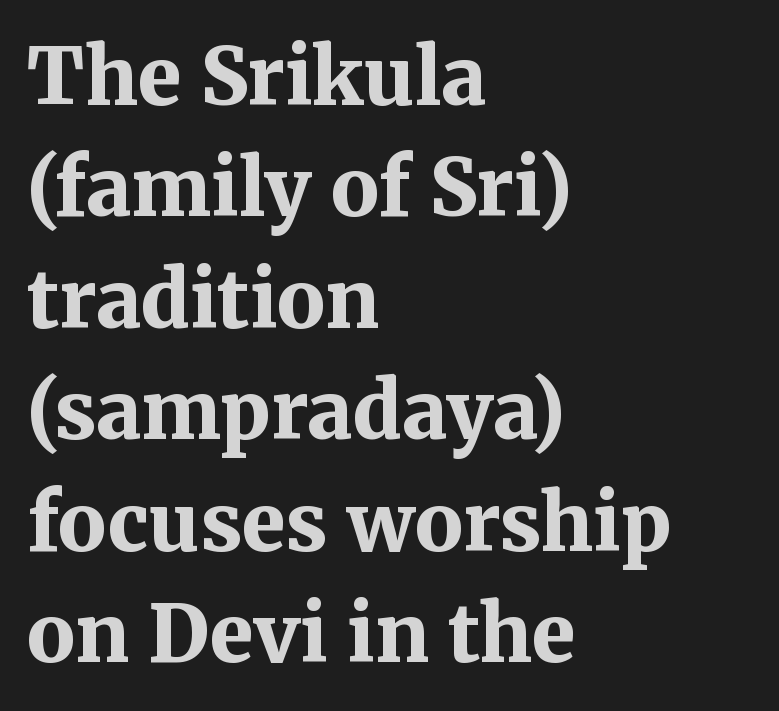
The block of text has a typical density, with ordinary space between rows. Glance below the letters and you will spot only blank space. This sample uses an upright cut, with every glyph sitting square on the baseline. These lines are rendered in a variable-pitch font. Serifs: yes, visible at the terminals of the letterforms.
